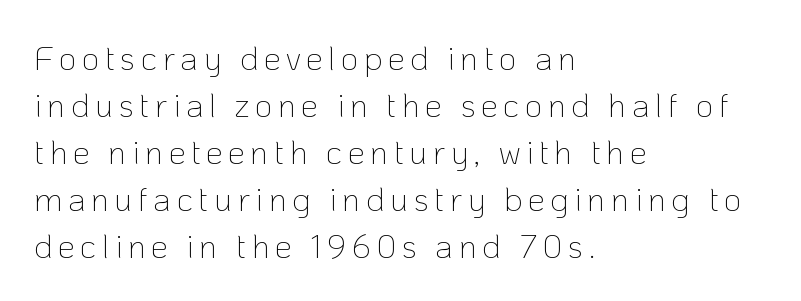
Only glyphs here, with clear space below each row. Classification — sans serif. This sample is left-justified, so line endings fall wherever the words run out. Heft: none added — not bold. A typesetter would call this proportional, since set widths differ per character.
